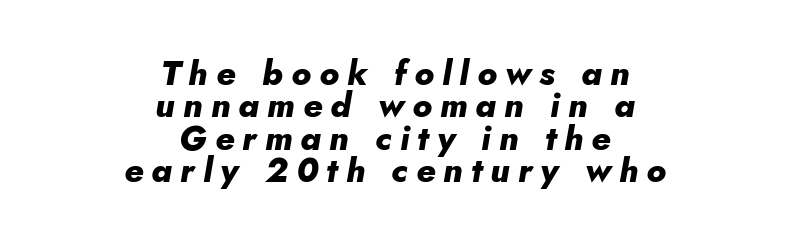
The image shows 34 px heavy type, italic (leaning right); set centered, tight line spacing (0.95x), unusually wide letter spacing (+0.24 em), not underlined; low stroke contrast and a small x-height.
